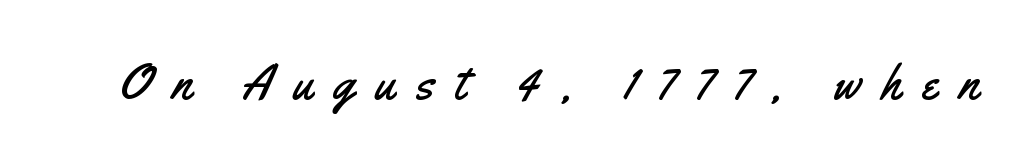
{"serif": "no", "width": "condensed", "stroke_contrast": "medium", "x_height": "small", "monospaced": "no", "underline": "no", "letter_spacing": "wide", "letter_spacing_em": 0.43, "glyph_px": 49}
